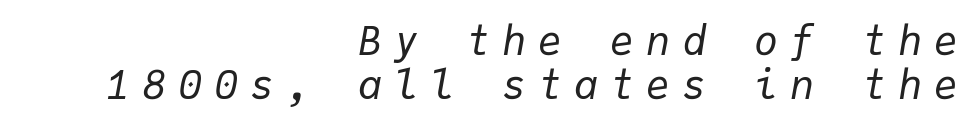
Q: Is the text bold? A: No.
Q: Is the text italic (slanted)? A: Yes, it leans right by about 9 degrees.
Q: Is the text underlined? A: No.
Q: How is the paragraph aligned? A: Right-aligned.
Q: Is the spacing between letters normal or unusually wide? A: Unusually wide.
Q: Is the spacing between lines tight, normal or loose? A: Tight.
Q: Width (condensed, normal, or wide)? A: Normal.
Q: Stroke contrast? A: Low.
Q: x-height? A: Medium.
Q: Monospaced? A: Yes.
